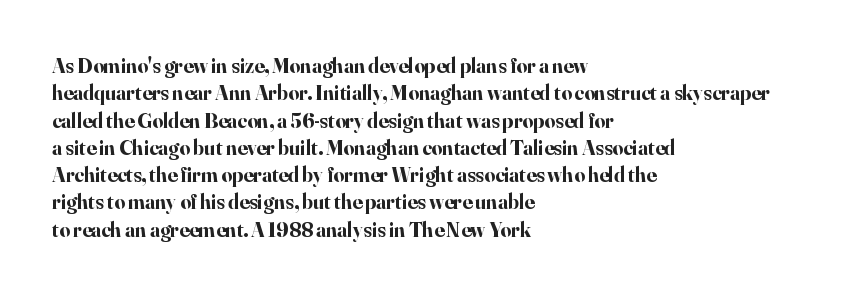
The rendering anchors every line to the left-hand side. This is the regular roman posture of the typeface. A normal amount of white space separates one row of letters from the next. The face used here is rendered with its standard letterfit. A clean baseline with only descenders dipping below it. The sample has been set heavy, in full bold.
